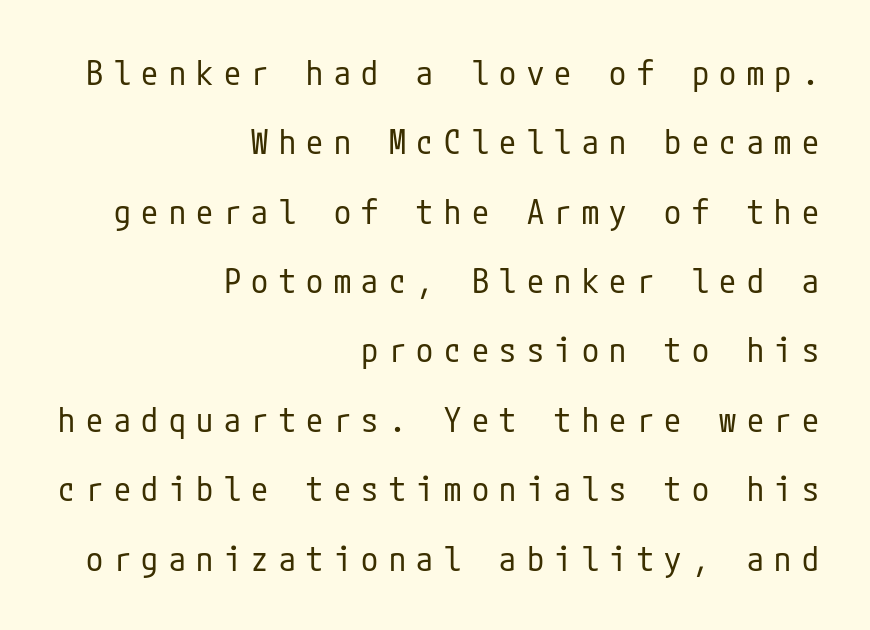
The image shows 34 px regular-weight, condensed sans-serif type, upright; set right-aligned, loose line spacing (2.04x), unusually wide letter spacing (+0.31 em), not underlined; low stroke contrast and a medium x-height.
